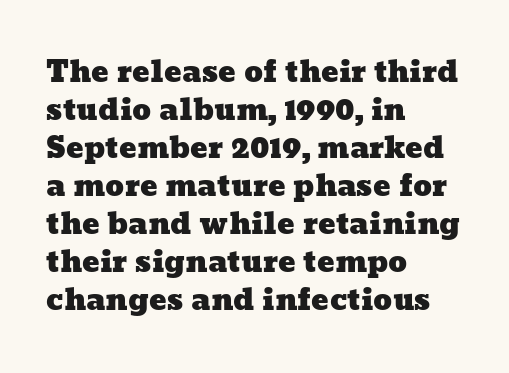
The image shows 29 px wide type; set left-aligned, normal line spacing (1.31x), normal letter spacing, not underlined; low stroke contrast and a medium x-height.
